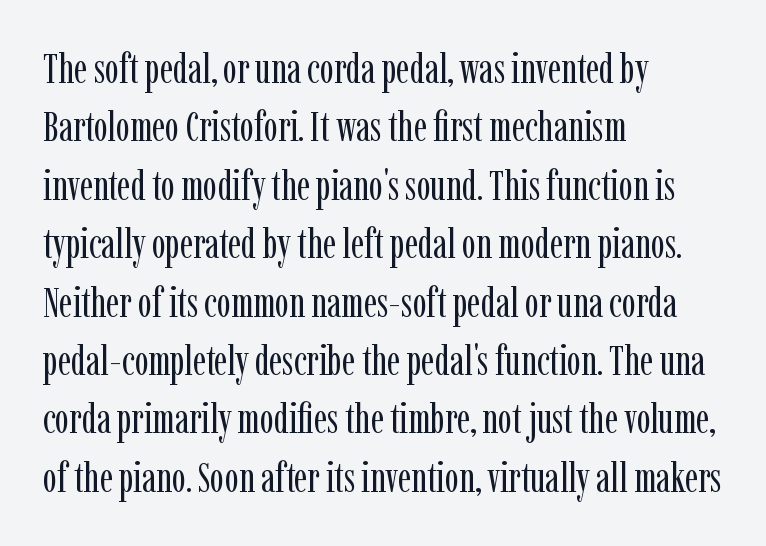
The image shows 42 px regular-weight, condensed serif type, upright; set left-aligned, normal line spacing (1.39x), normal letter spacing, not underlined; low stroke contrast and a medium x-height.
